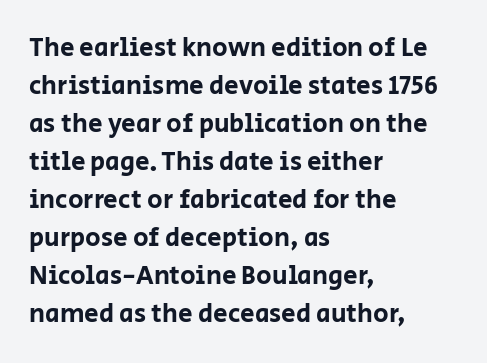
Q: Is the text italic (slanted)? A: No, it is upright.
Q: Is the text underlined? A: No.
Q: How is the paragraph aligned? A: Left-aligned.
Q: Is the spacing between letters normal or unusually wide? A: Normal.
Q: Is the spacing between lines tight, normal or loose? A: Normal.
